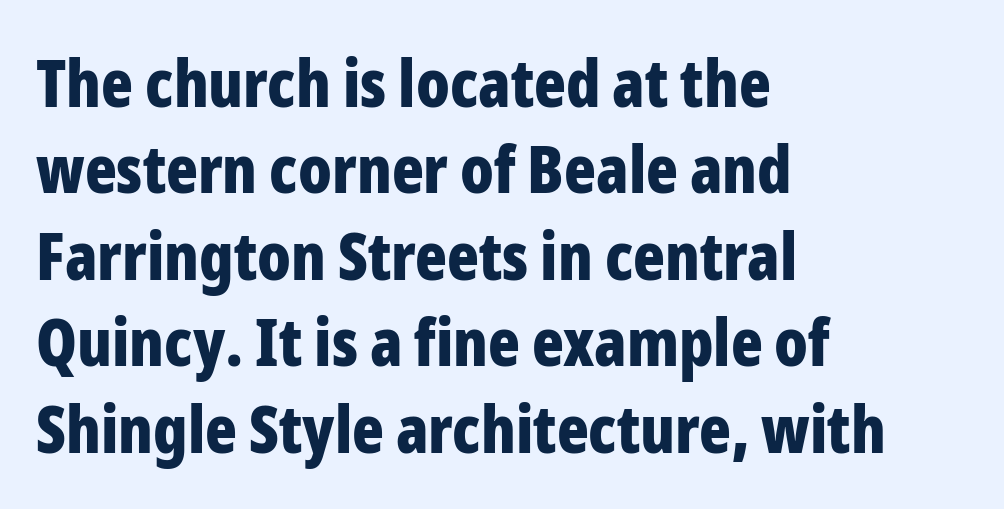
Q: Is the text bold? A: Yes.
Q: Is the text italic (slanted)? A: No, it is upright.
Q: Is the typeface a serif or a sans-serif typeface? A: Sans-serif.
Q: Is the text underlined? A: No.
Q: How is the paragraph aligned? A: Left-aligned.
Q: Is the spacing between letters normal or unusually wide? A: Normal.
Q: Is the spacing between lines tight, normal or loose? A: Normal.
Q: Width (condensed, normal, or wide)? A: Condensed.
Q: Stroke contrast? A: Low.
Q: x-height? A: Medium.
Q: Monospaced? A: No.
